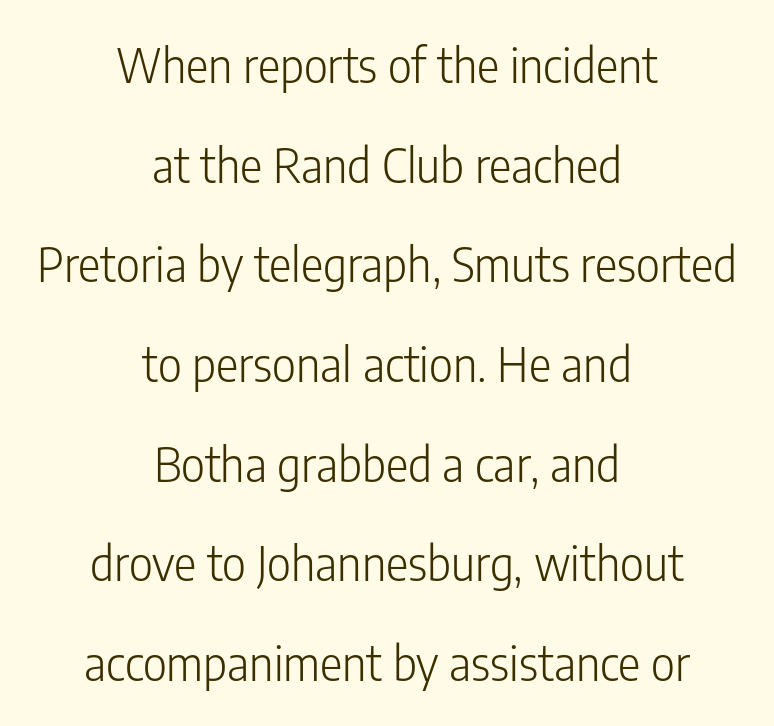
{"serif": "no", "italic": "no", "bold": "no", "weight": "light", "width": "condensed", "stroke_contrast": "low", "x_height": "medium", "monospaced": "no", "underline": "no", "align": "center", "line_spacing": "loose", "line_spacing_ratio": 2.12, "letter_spacing": "normal", "letter_spacing_em": 0.0, "glyph_px": 47}
